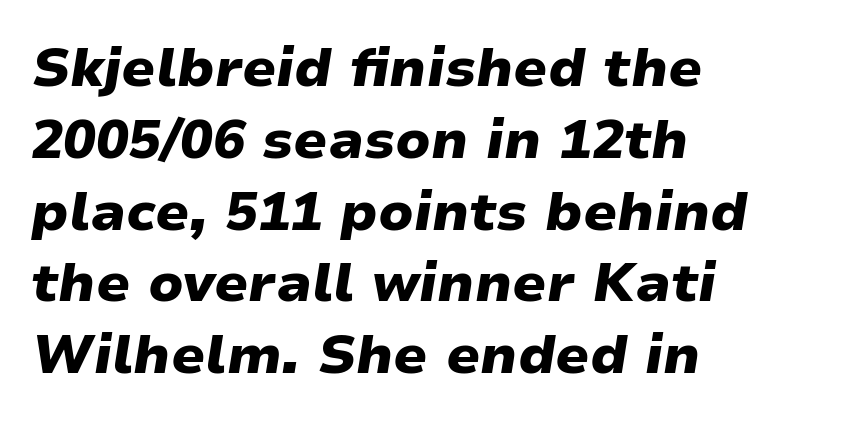
The image shows 54 px heavy, wide type, italic (leaning right); set left-aligned, normal line spacing (1.33x), normal letter spacing, not underlined; low stroke contrast and a medium x-height.
